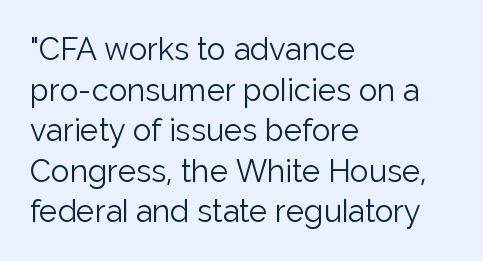
{"serif": "no", "italic": "no", "bold": "no", "weight": "light", "width": "normal", "stroke_contrast": "low", "x_height": "medium", "monospaced": "no", "underline": "no", "align": "left", "line_spacing": "normal", "line_spacing_ratio": 1.31, "letter_spacing": "normal", "letter_spacing_em": 0.0, "glyph_px": 31}
